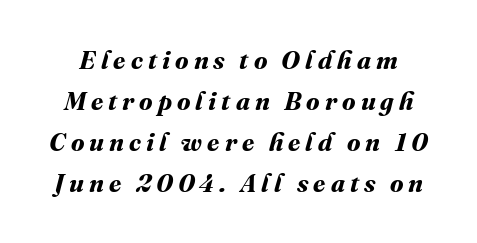
Q: Is the text bold? A: Yes.
Q: Is the text underlined? A: No.
Q: Is the spacing between letters normal or unusually wide? A: Unusually wide.
Q: Is the spacing between lines tight, normal or loose? A: Normal.
